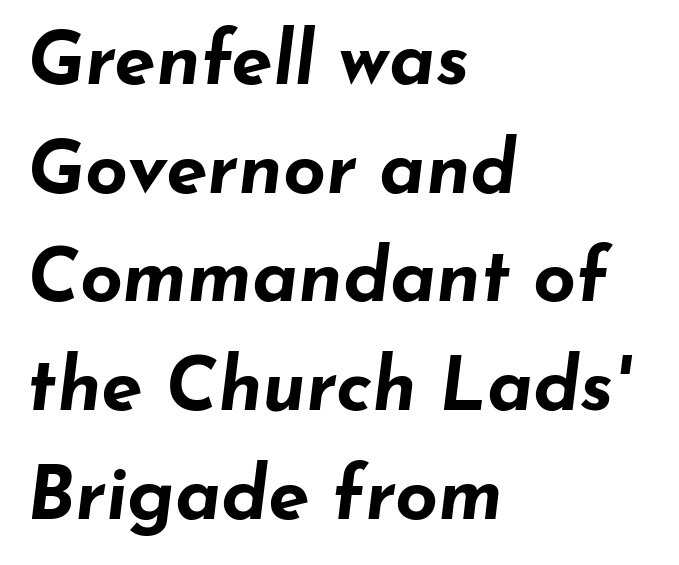
This block has exactly the height ordinary leading produces. A typesetter would call this zero additional tracking. One-word summary of the alignment: left. Unmarked baselines from the first word to the last. In terms of posture, this sample is oblique. The passage shown is emphatically bold.
